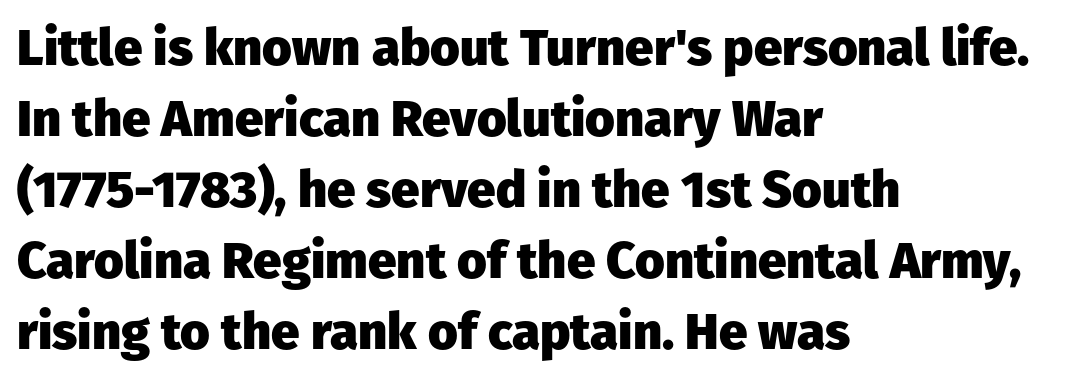
The image shows 51 px heavy sans-serif type, upright; set left-aligned, normal line spacing (1.39x), normal letter spacing, not underlined; low stroke contrast and a medium x-height.
